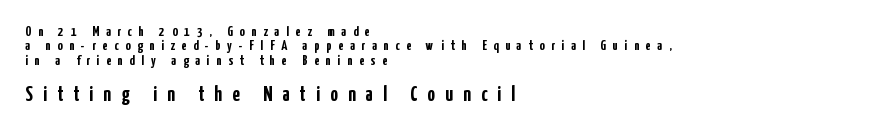
Q: Is the text bold? A: Yes.
Q: Is the text italic (slanted)? A: No, it is upright.
Q: Is the text underlined? A: No.
Q: How is the paragraph aligned? A: Left-aligned.
Q: Is the spacing between letters normal or unusually wide? A: Unusually wide.
Q: Is the spacing between lines tight, normal or loose? A: Tight.
Q: Which block of text is set in a larger size, the first (top) or the second (bottom)? A: The second (bottom) one.
